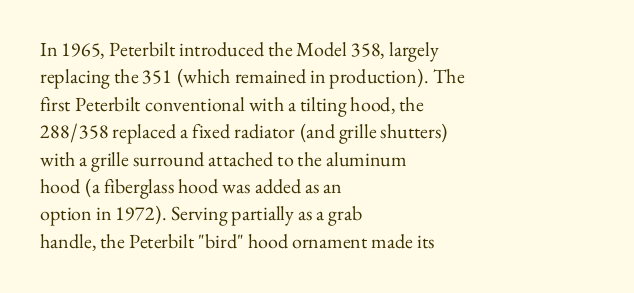
Q: Is the text bold? A: No.
Q: Is the text italic (slanted)? A: No, it is upright.
Q: Is the text underlined? A: No.
Q: How is the paragraph aligned? A: Left-aligned.
Q: Is the spacing between letters normal or unusually wide? A: Normal.
Q: Is the spacing between lines tight, normal or loose? A: Normal.
